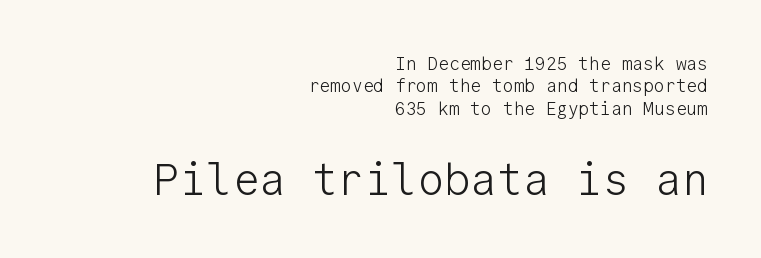
Unlike italic type, these characters show no tilt at all. A flush-right, rag-left setting is used for this passage. Honestly, there is no underline to notice here at all. The weight tops out at a normal text grade. What kind of face is this? One without serifs — a sans.
